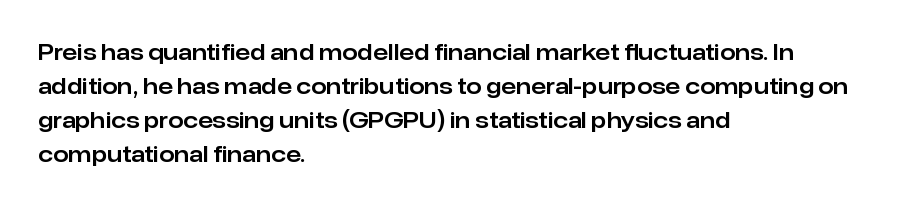
{"italic": "no", "underline": "no", "align": "left", "line_spacing": "normal", "line_spacing_ratio": 1.54, "letter_spacing": "normal", "letter_spacing_em": 0.0, "glyph_px": 22}
